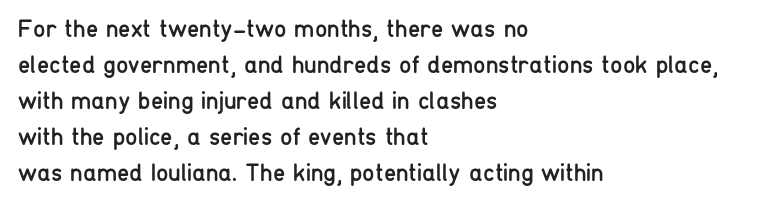
The rendering anchors every line to the left-hand side. Words appear dense and cohesive because spacing is normal. Does the leading feel generous? No, just average. A quiet, ordinary-to-light weight characterises the typeface.
